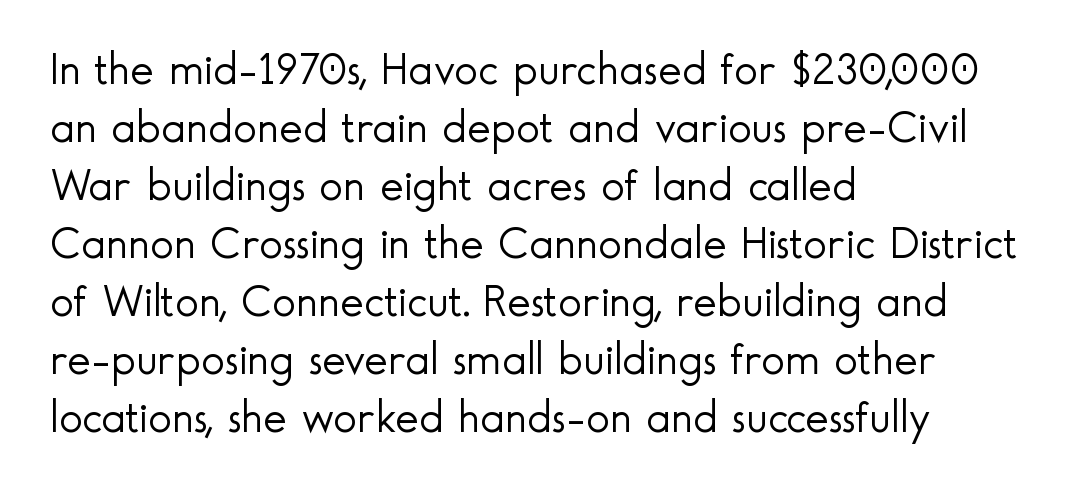
Quick note: not italic, upright. Every row of glyphs begins at an identical x-position on the left. Each new line begins a customary step beneath the previous one. A typesetter would call this proportional, since set widths differ per character. Underlining? Definitely not there.
